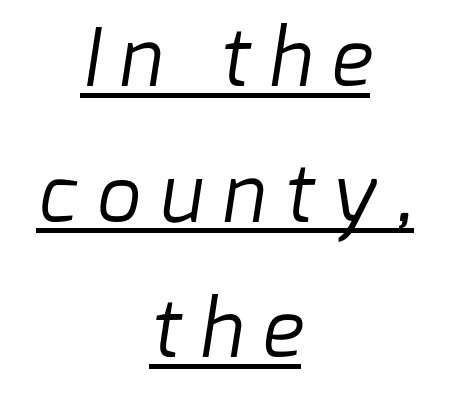
Proportional: the letters do not fall into vertical columns. Nope, no serifs anywhere on these letters. The compositor balanced each line on the midline. Looks like someone drew a line under every word here. The letters are spread apart with noticeably loose tracking.
